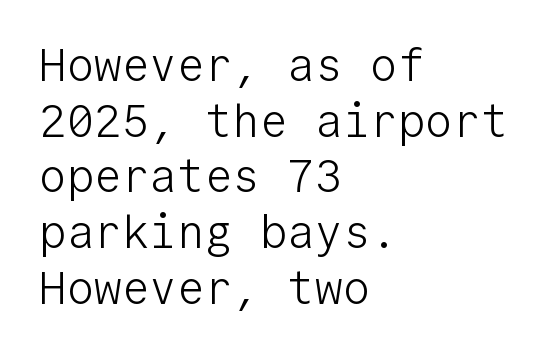
The image shows 46 px light sans-serif type, upright, monospaced; set left-aligned, line spacing 1.21x, normal letter spacing, not underlined; low stroke contrast and a medium x-height.
